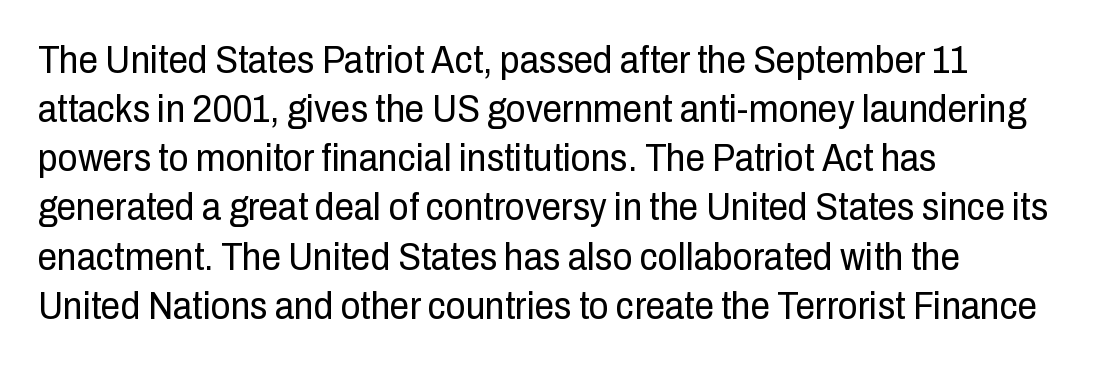
{"serif": "no", "italic": "no", "bold": "no", "weight": "regular", "width": "condensed", "stroke_contrast": "low", "x_height": "medium", "monospaced": "no", "underline": "no", "align": "left", "line_spacing": "normal", "line_spacing_ratio": 1.26, "letter_spacing": "normal", "letter_spacing_em": 0.0, "glyph_px": 39}
